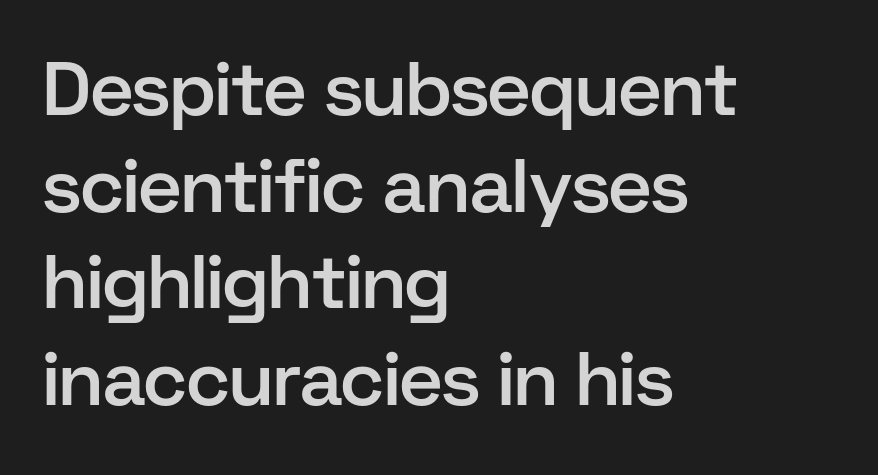
In terms of leading, this rendering sits right in the middle. Typesetter's note: demi weight, one step under bold. The letters advance in unequal steps, a hallmark of proportional type. Unlike a traditional serif, this face leaves its strokes unadorned. Look at the tracking — it's just the regular setting, nothing added.
